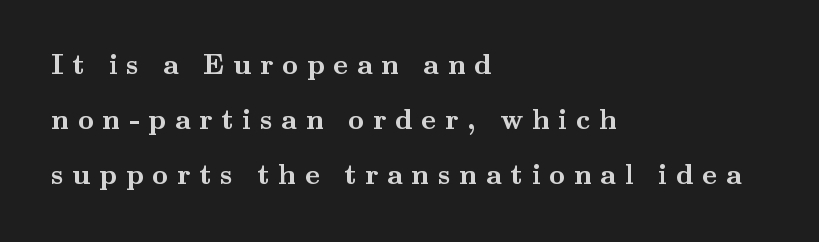
Q: Is the text bold? A: Yes.
Q: Is the text italic (slanted)? A: No, it is upright.
Q: Is the typeface a serif or a sans-serif typeface? A: Serif.
Q: Is the text underlined? A: No.
Q: How is the paragraph aligned? A: Left-aligned.
Q: Is the spacing between letters normal or unusually wide? A: Unusually wide.
Q: Is the spacing between lines tight, normal or loose? A: Loose.
Q: Width (condensed, normal, or wide)? A: Wide.
Q: Stroke contrast? A: Medium.
Q: x-height? A: Small.
Q: Monospaced? A: No.
